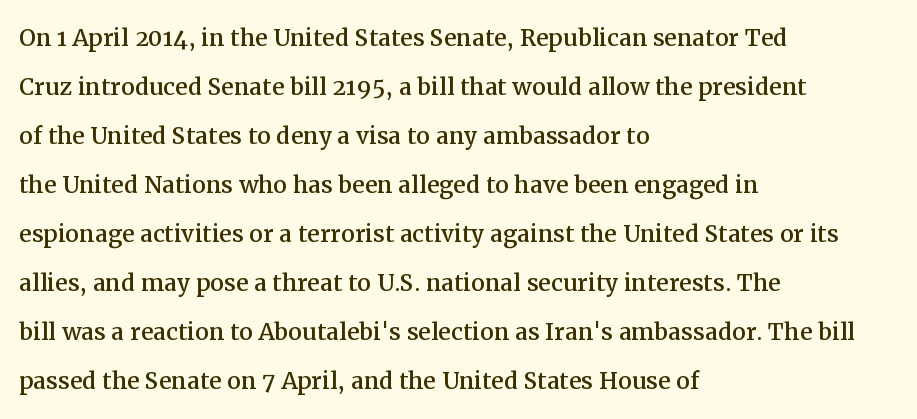
Any mark beneath the type? The region is blank. All the whitespace from short lines collects on the right. This sample keeps an unexceptional amount of space between lines. The axis of the letterforms is exactly vertical.
